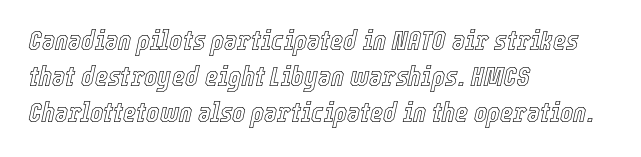
The rendering keeps characters at their native spacing. The passage is arranged the way most books set body copy — flush left. There's an unmistakable incline to the writing here. Think of a printed novel: that variable character pitch is what you see here. Beneath every word, the page is bare.
